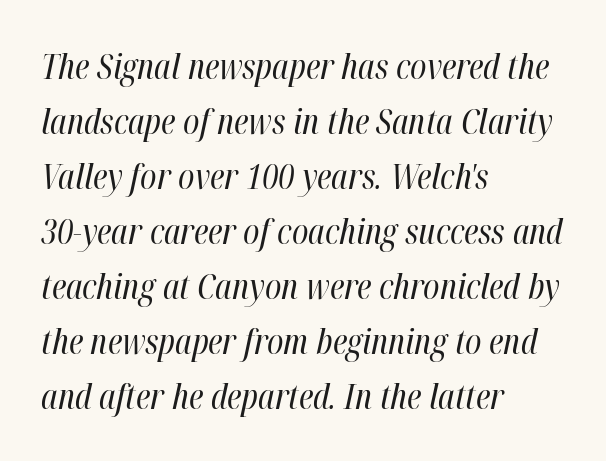
Observe the ordinary spacing: letters are neighbours, not strangers. The space directly below the letters is spotless. The font is comparable to plain body text, perhaps lighter. This sample keeps an unexceptional amount of space between lines. Looks like regular typesetting: each glyph gets only the width it needs. Emphasis-style slanted type is in use.
